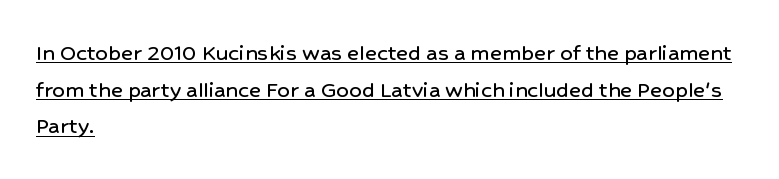
Q: Is the text italic (slanted)? A: No, it is upright.
Q: Is the text underlined? A: Yes.
Q: How is the paragraph aligned? A: Left-aligned.
Q: Is the spacing between letters normal or unusually wide? A: Normal.
Q: Is the spacing between lines tight, normal or loose? A: Normal.
